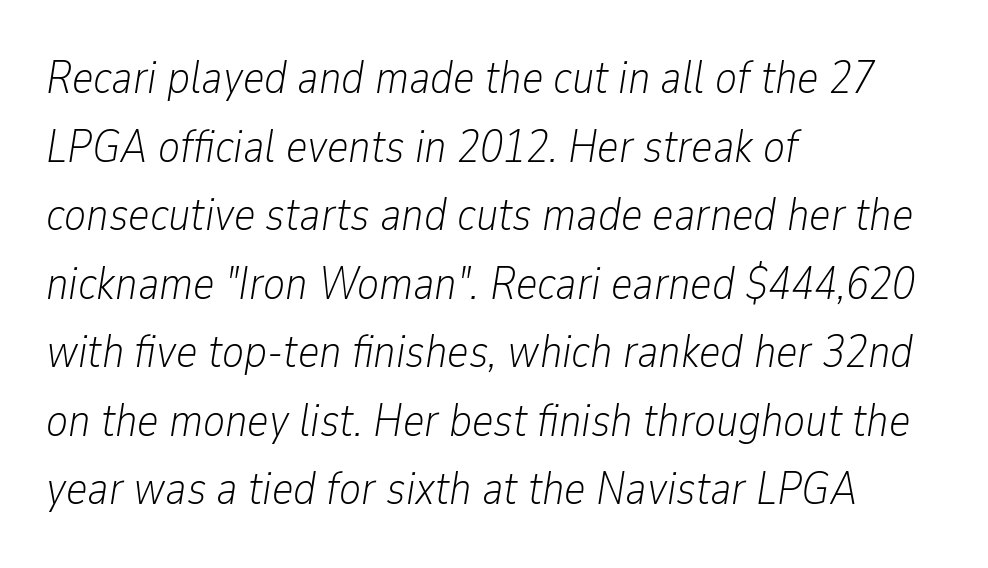
Q: Is the text bold? A: No.
Q: Is the text italic (slanted)? A: Yes, it leans right by about 9 degrees.
Q: Is the text underlined? A: No.
Q: How is the paragraph aligned? A: Left-aligned.
Q: Is the spacing between letters normal or unusually wide? A: Normal.
Q: Is the spacing between lines tight, normal or loose? A: Normal.
Q: Width (condensed, normal, or wide)? A: Condensed.
Q: Stroke contrast? A: Low.
Q: x-height? A: Medium.
Q: Monospaced? A: No.
